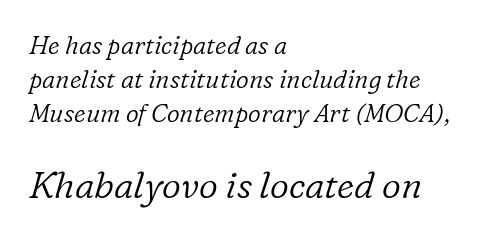
{"serif": "yes", "italic": "yes", "lean": "right", "slant_degrees": 16, "bold": "no", "weight": "light", "width": "normal", "stroke_contrast": "low", "x_height": "medium", "monospaced": "no", "underline": "no", "align": "left", "line_spacing": "normal", "line_spacing_ratio": 1.36, "letter_spacing": "normal", "letter_spacing_em": 0.0, "larger_block": "second", "size_ratio": 1.48, "glyph_px": 37}
